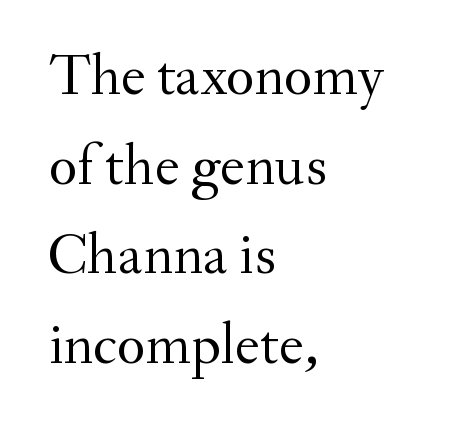
The image shows 59 px regular-weight serif type, upright; set left-aligned, normal line spacing (1.52x), normal letter spacing, not underlined; medium stroke contrast and a small x-height.
